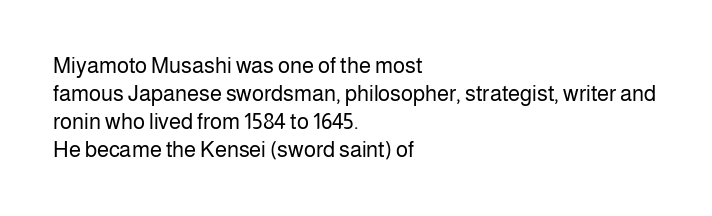
The image shows 22 px text type, upright; set left-aligned, normal line spacing (1.28x), normal letter spacing, not underlined.
